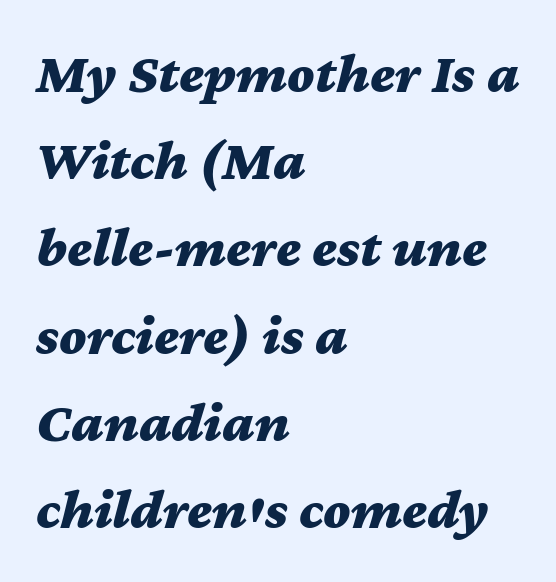
Q: Is the text bold? A: Yes.
Q: Is the text italic (slanted)? A: Yes, it leans right by about 12 degrees.
Q: Is the text underlined? A: No.
Q: How is the paragraph aligned? A: Left-aligned.
Q: Is the spacing between letters normal or unusually wide? A: Normal.
Q: Is the spacing between lines tight, normal or loose? A: Normal.
Q: Width (condensed, normal, or wide)? A: Wide.
Q: Stroke contrast? A: Medium.
Q: x-height? A: Medium.
Q: Monospaced? A: No.
